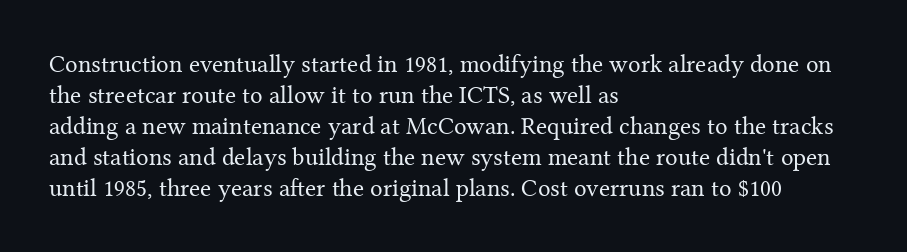
The image shows 25 px text type, upright; set left-aligned, line spacing 1.24x, normal letter spacing, not underlined.
